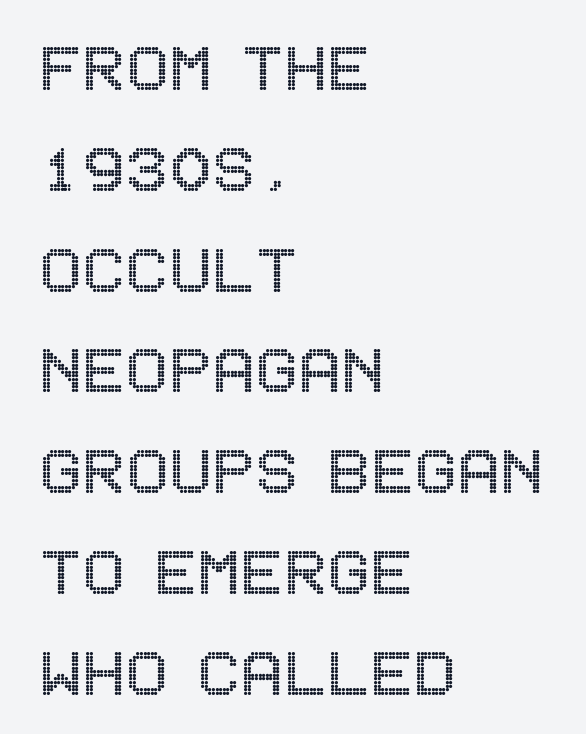
The image shows 80 px condensed type, upright; set left-aligned, normal line spacing (1.26x), normal letter spacing, not underlined; a large x-height.
